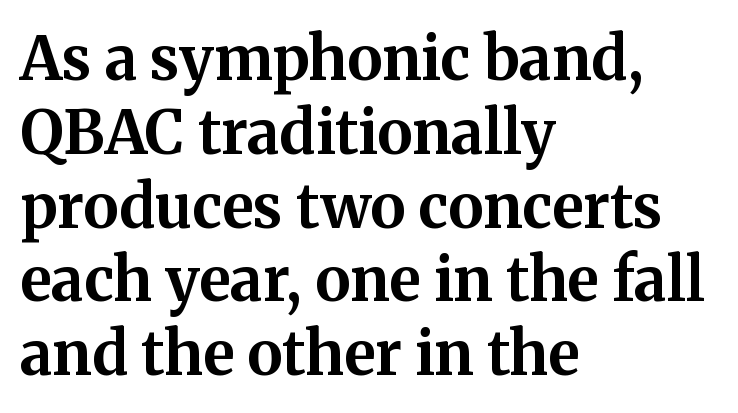
The image shows 60 px bold serif type, upright; set left-aligned, line spacing 1.23x, normal letter spacing, not underlined; medium stroke contrast and a medium x-height.
